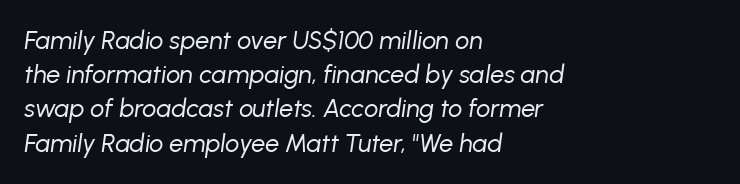
The image shows 25 px text type, italic (leaning right); set left-aligned, normal line spacing (1.37x), normal letter spacing, not underlined.
